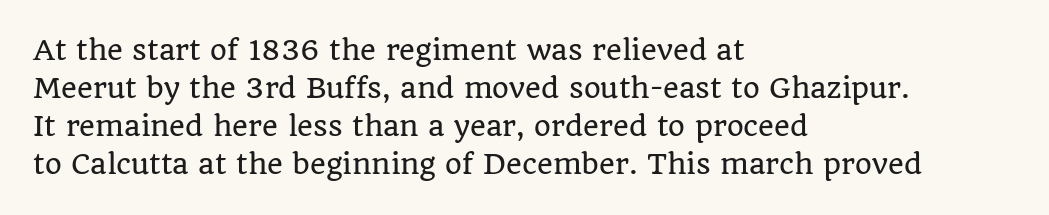
Every stem runs plumb, perpendicular to the baseline. No extra tracking has been applied to these lines. Students, observe: this is what conventionally led text looks like. The rendering anchors every line to the left-hand side. Just letters on the line, the space beneath them empty.
